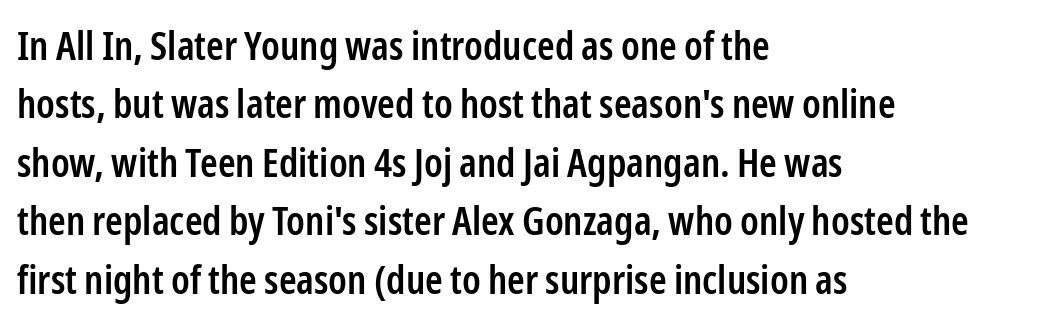
Q: Is the text bold? A: Semi-bold.
Q: Is the text italic (slanted)? A: No, it is upright.
Q: Is the typeface a serif or a sans-serif typeface? A: Sans-serif.
Q: Is the text underlined? A: No.
Q: How is the paragraph aligned? A: Left-aligned.
Q: Is the spacing between letters normal or unusually wide? A: Normal.
Q: Is the spacing between lines tight, normal or loose? A: Normal.
Q: Width (condensed, normal, or wide)? A: Condensed.
Q: Stroke contrast? A: Low.
Q: x-height? A: Medium.
Q: Monospaced? A: No.
